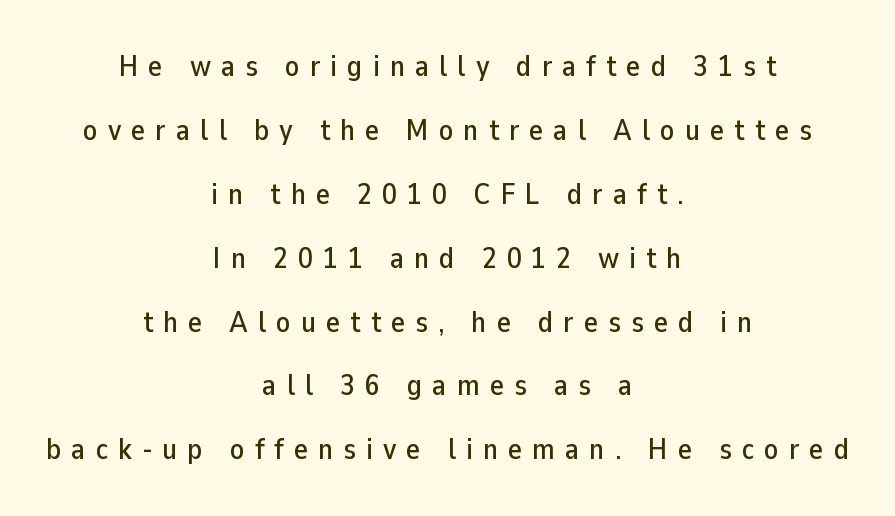
Q: Is the text italic (slanted)? A: No, it is upright.
Q: Is the typeface a serif or a sans-serif typeface? A: Sans-serif.
Q: Is the text underlined? A: No.
Q: How is the paragraph aligned? A: Centered.
Q: Is the spacing between letters normal or unusually wide? A: Unusually wide.
Q: Is the spacing between lines tight, normal or loose? A: Loose.
Q: Width (condensed, normal, or wide)? A: Normal.
Q: Stroke contrast? A: Low.
Q: x-height? A: Medium.
Q: Monospaced? A: No.
